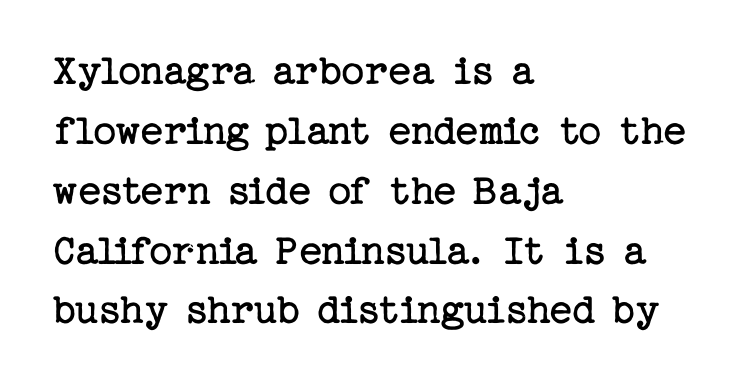
The image shows 45 px regular-weight serif type, upright; set left-aligned, normal line spacing (1.33x), normal letter spacing, not underlined; low stroke contrast and a medium x-height.
